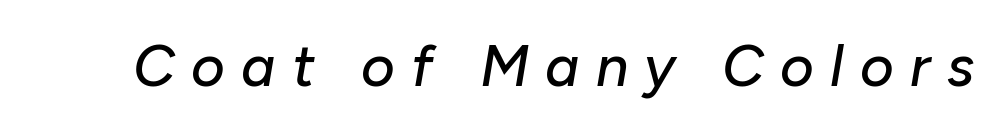
Does the lettering tilt? It does — this is italic. Unmarked baselines from the first word to the last. This rendering widens character spacing well past its baseline value. Is this a fixed-width face? No — the glyphs have proportional, varying widths.
